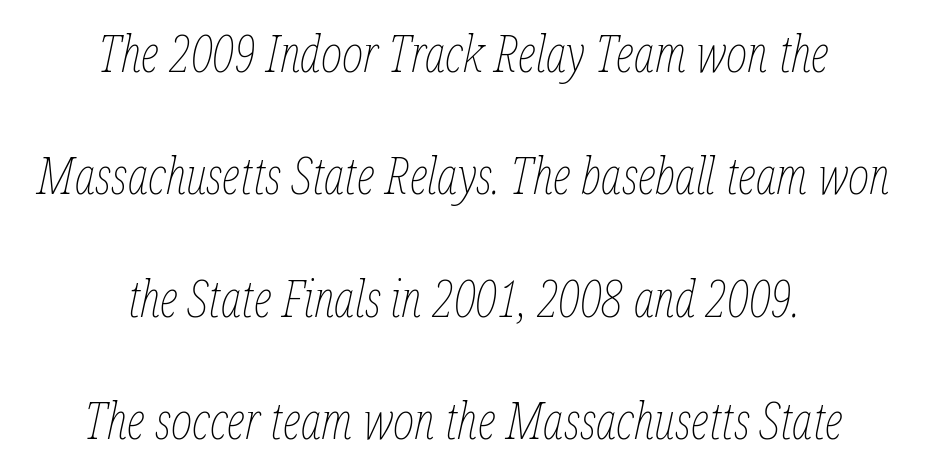
A quiet, ordinary-to-light weight characterises the typeface. The axis of the letterforms is tilted away from vertical. Decoration check: the copy has no underline. This sample has the flowing, uneven cadence of proportional lettering. Quick note: interline space is abundant.
